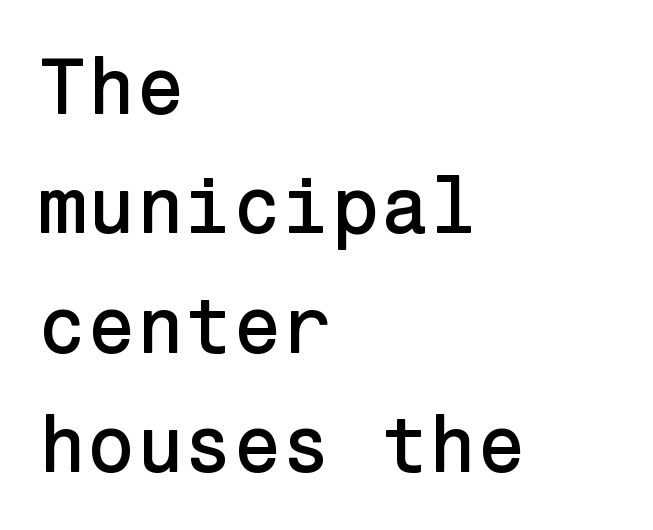
Unmarked baselines from the first word to the last. Each line starts at the same left margin while the right side varies. This block has exactly the height ordinary leading produces. Do the letters lean? They stand straight.
